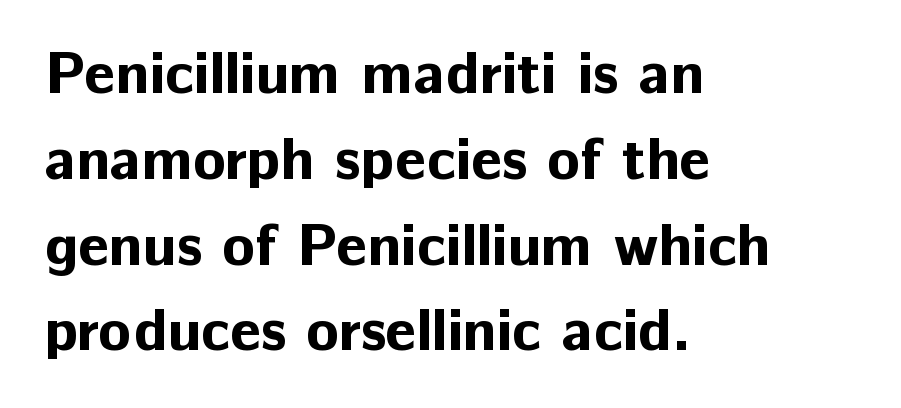
Style check: upright. How heavy is the stroke? Heavy — this is a bold. A typesetter would label this face a sans. If you measured baseline to baseline, you'd find a middling distance.
